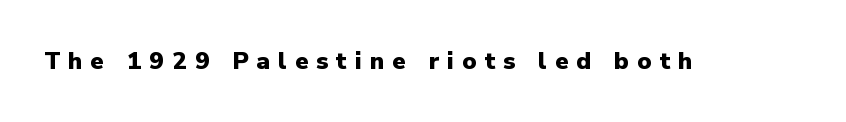
Q: Is the text bold? A: Yes.
Q: Is the text italic (slanted)? A: No, it is upright.
Q: Is the text underlined? A: No.
Q: Is the spacing between letters normal or unusually wide? A: Unusually wide.
